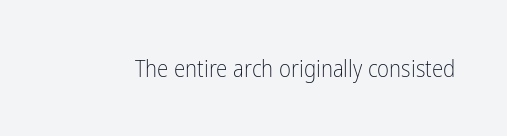
{"italic": "no", "bold": "no", "underline": "no", "letter_spacing": "normal", "letter_spacing_em": 0.0, "glyph_px": 23}
